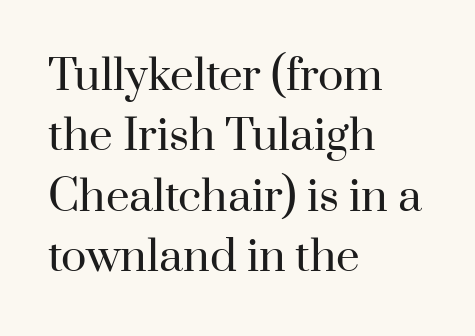
Q: Is the text bold? A: No.
Q: Is the text italic (slanted)? A: No, it is upright.
Q: Is the typeface a serif or a sans-serif typeface? A: Serif.
Q: Is the text underlined? A: No.
Q: How is the paragraph aligned? A: Left-aligned.
Q: Is the spacing between letters normal or unusually wide? A: Normal.
Q: Is the spacing between lines tight, normal or loose? A: Normal.
Q: Width (condensed, normal, or wide)? A: Normal.
Q: Stroke contrast? A: High.
Q: x-height? A: Small.
Q: Monospaced? A: No.
